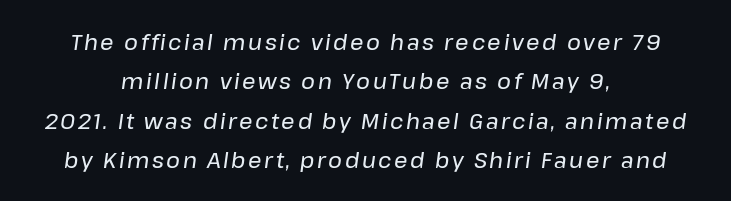
Q: Is the text italic (slanted)? A: Yes, it leans right by about 8 degrees.
Q: Is the text underlined? A: No.
Q: How is the paragraph aligned? A: Centered.
